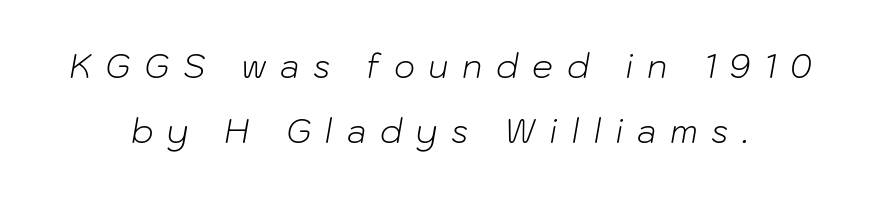
Q: Is the text bold? A: No.
Q: Is the text italic (slanted)? A: Yes, it leans right by about 10 degrees.
Q: Is the text underlined? A: No.
Q: Is the spacing between letters normal or unusually wide? A: Unusually wide.
Q: Is the spacing between lines tight, normal or loose? A: Loose.
Q: Width (condensed, normal, or wide)? A: Normal.
Q: Stroke contrast? A: Low.
Q: x-height? A: Medium.
Q: Monospaced? A: No.
